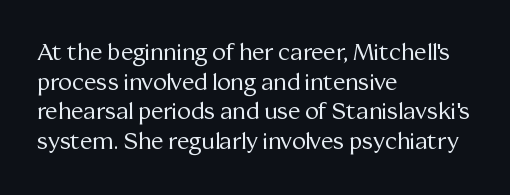
The image shows 23 px text type, upright; set left-aligned, normal line spacing (1.29x), normal letter spacing, not underlined.
